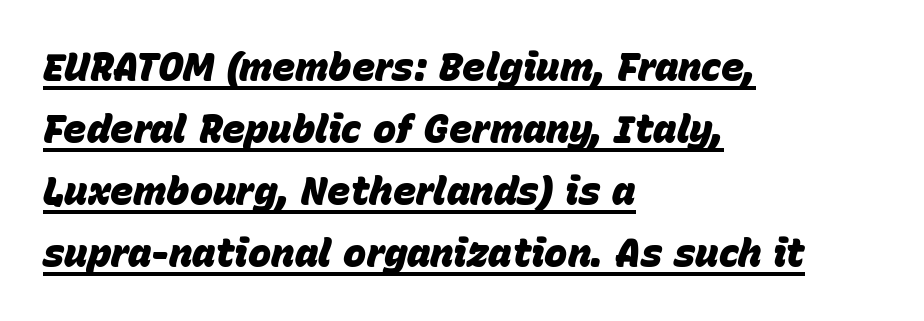
The image shows 39 px heavy type, italic (leaning right); set left-aligned, normal line spacing (1.59x), normal letter spacing, underlined; low stroke contrast and a large x-height.
